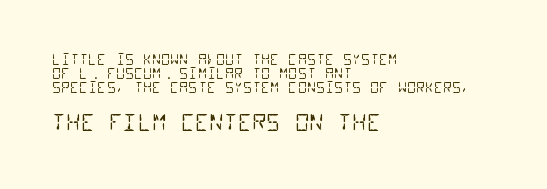
The image shows 22 px text type; set left-aligned, tight line spacing (1.0x), normal letter spacing, not underlined; the second (bottom) block is 1.57x larger.
